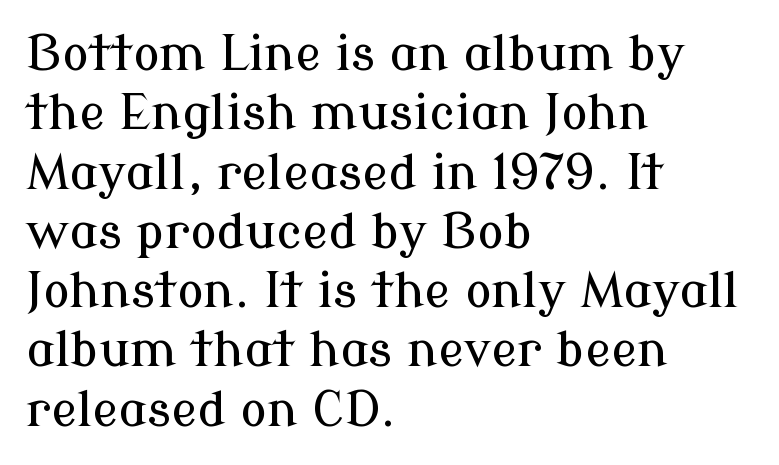
{"serif": "yes", "italic": "no", "width": "normal", "stroke_contrast": "low", "x_height": "medium", "monospaced": "no", "underline": "no", "align": "left", "line_spacing_ratio": 1.21, "letter_spacing": "normal", "letter_spacing_em": 0.0, "glyph_px": 49}
